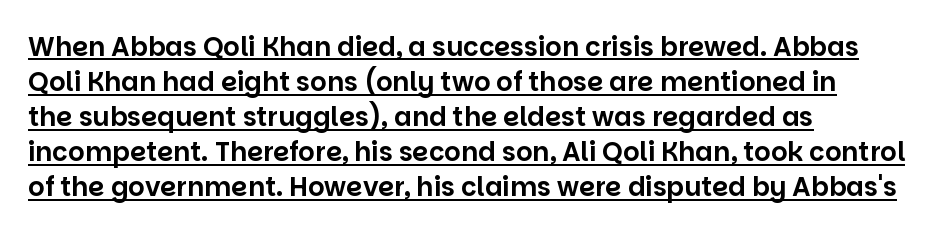
Q: Is the text italic (slanted)? A: No, it is upright.
Q: Is the text underlined? A: Yes.
Q: How is the paragraph aligned? A: Left-aligned.
Q: Is the spacing between letters normal or unusually wide? A: Normal.
Q: Is the spacing between lines tight, normal or loose? A: Normal.
